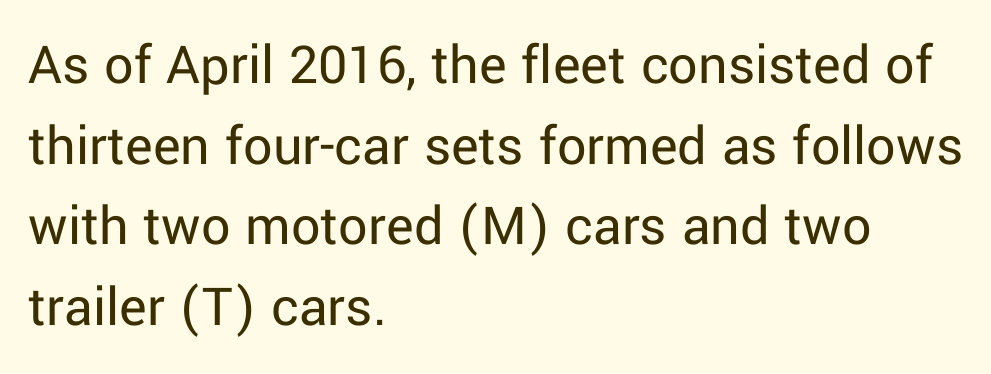
The letters stand upright; this is a roman face. Compared with a typical body face, this is equally light or lighter still. These lines keep a tight, regular rhythm from letter to letter. This block has exactly the height ordinary leading produces. You could not count columns in this text — the font is proportionally spaced. The area under the type is left untouched.
